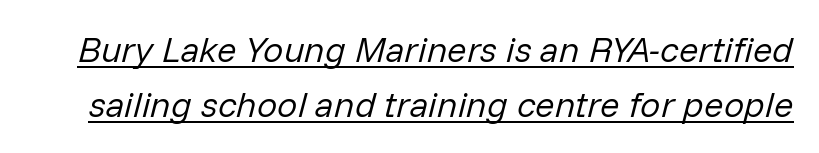
{"italic": "yes", "lean": "right", "slant_degrees": 14, "bold": "no", "weight": "regular", "width": "normal", "stroke_contrast": "low", "x_height": "medium", "monospaced": "no", "underline": "yes", "line_spacing": "normal", "line_spacing_ratio": 1.53, "letter_spacing": "normal", "letter_spacing_em": 0.0, "glyph_px": 36}
